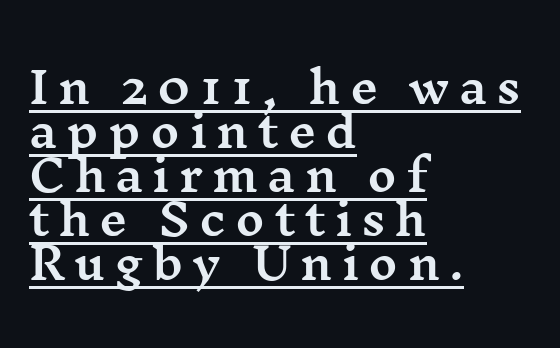
{"serif": "yes", "italic": "no", "width": "wide", "stroke_contrast": "medium", "x_height": "medium", "monospaced": "no", "underline": "yes", "align": "left", "line_spacing": "tight", "line_spacing_ratio": 1.0, "letter_spacing": "wide", "letter_spacing_em": 0.21, "glyph_px": 44}
